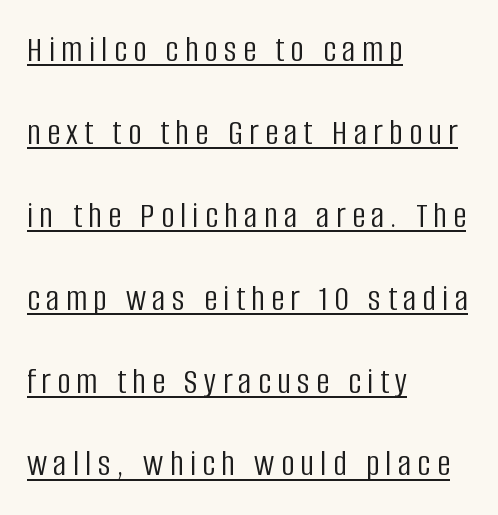
The image shows 37 px light, condensed sans-serif type, upright; set left-aligned, loose line spacing (2.24x), underlined; low stroke contrast and a large x-height.
